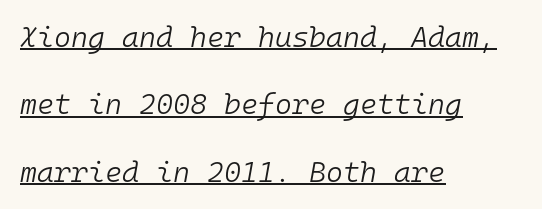
{"italic": "yes", "lean": "right", "slant_degrees": 10, "bold": "no", "weight": "light", "width": "normal", "stroke_contrast": "low", "x_height": "medium", "monospaced": "yes", "underline": "yes", "align": "left", "line_spacing": "loose", "line_spacing_ratio": 2.32, "letter_spacing": "normal", "letter_spacing_em": 0.0, "glyph_px": 29}
